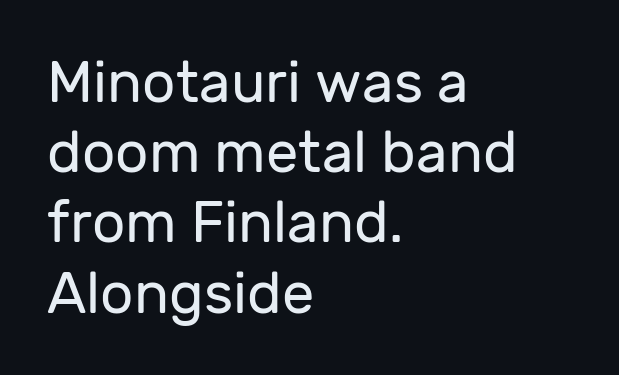
The image shows 58 px regular-weight sans-serif type, upright; set left-aligned, line spacing 1.21x, normal letter spacing, not underlined; low stroke contrast and a medium x-height.
